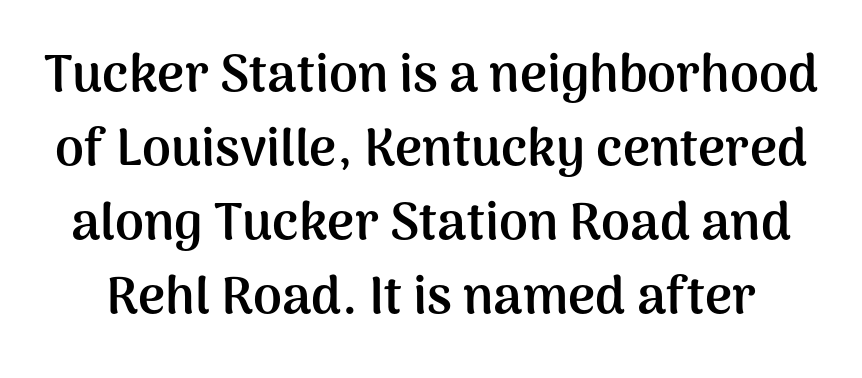
{"serif": "no", "italic": "no", "bold": "yes", "weight": "semibold", "width": "normal", "stroke_contrast": "medium", "x_height": "medium", "monospaced": "no", "underline": "no", "line_spacing": "normal", "line_spacing_ratio": 1.42, "letter_spacing": "normal", "letter_spacing_em": 0.0, "glyph_px": 52}
